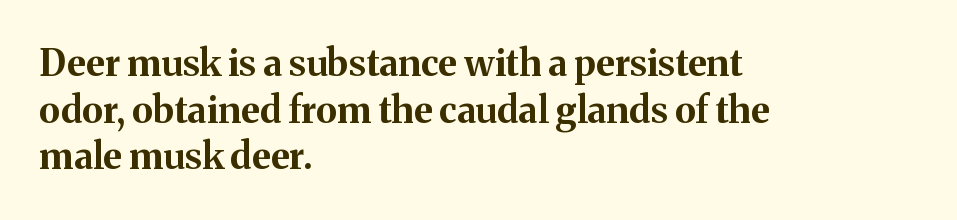
The image shows 37 px bold serif type, upright; set left-aligned, normal line spacing (1.26x), normal letter spacing, not underlined; medium stroke contrast and a medium x-height.
